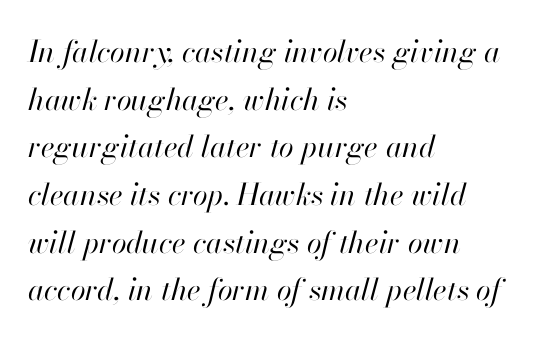
{"italic": "yes", "lean": "right", "slant_degrees": 13, "bold": "no", "weight": "regular", "width": "normal", "stroke_contrast": "high", "x_height": "small", "monospaced": "no", "underline": "no", "align": "left", "line_spacing": "normal", "line_spacing_ratio": 1.59, "letter_spacing": "normal", "letter_spacing_em": 0.0, "glyph_px": 30}
